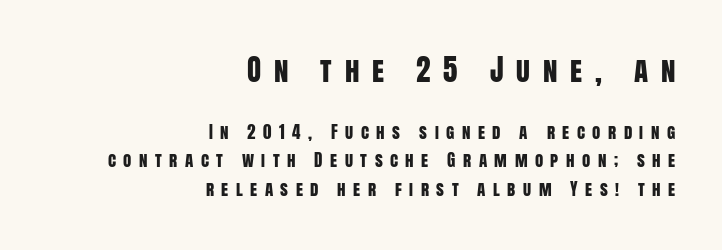
The image shows 29 px condensed sans-serif type, upright; set right-aligned, normal line spacing (1.68x), unusually wide letter spacing (+0.44 em), not underlined; the first (top) block is 1.71x larger; low stroke contrast and a large x-height.
